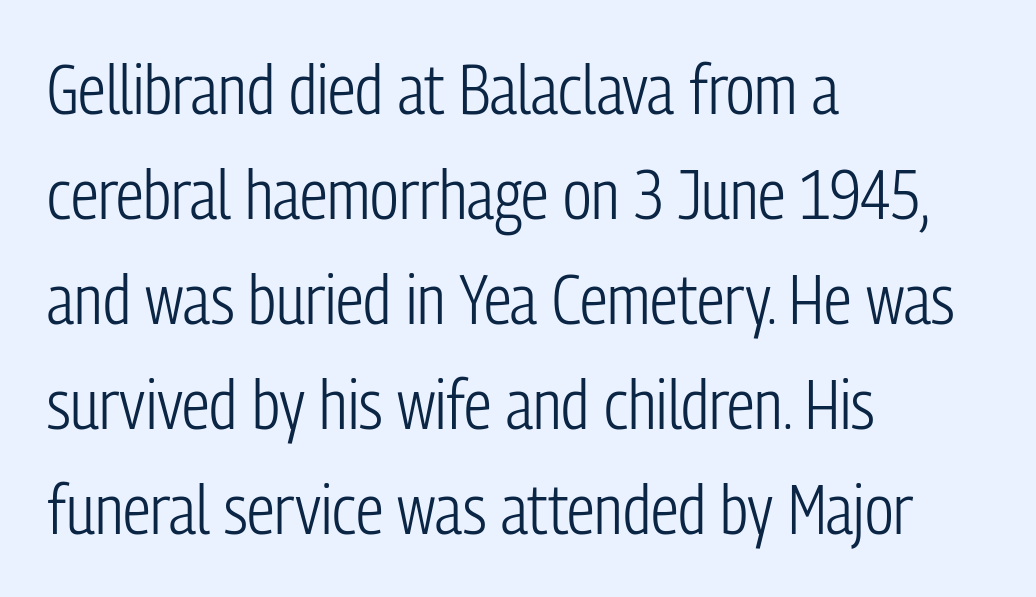
{"serif": "no", "italic": "no", "bold": "no", "weight": "light", "width": "condensed", "stroke_contrast": "low", "x_height": "medium", "monospaced": "no", "underline": "no", "align": "left", "line_spacing": "normal", "line_spacing_ratio": 1.52, "letter_spacing": "normal", "letter_spacing_em": 0.0, "glyph_px": 69}
